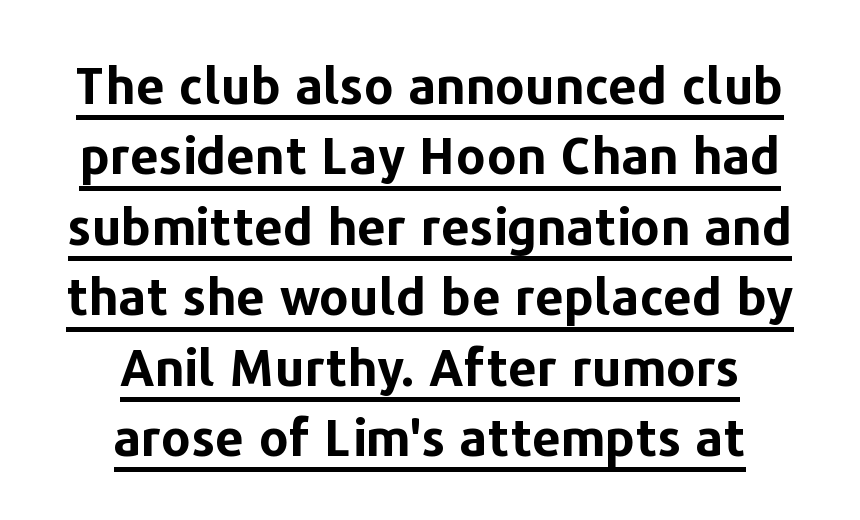
{"serif": "no", "italic": "no", "bold": "yes", "weight": "bold", "width": "normal", "stroke_contrast": "low", "x_height": "medium", "monospaced": "no", "underline": "yes", "align": "center", "line_spacing": "normal", "line_spacing_ratio": 1.38, "letter_spacing": "normal", "letter_spacing_em": 0.0, "glyph_px": 51}
